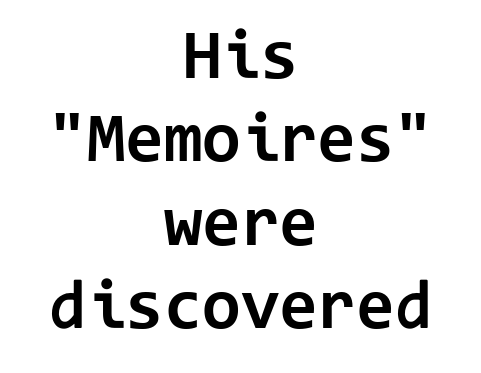
{"serif": "no", "italic": "no", "bold": "yes", "weight": "bold", "width": "normal", "stroke_contrast": "low", "x_height": "medium", "monospaced": "yes", "underline": "no", "align": "center", "line_spacing_ratio": 1.19, "letter_spacing": "normal", "letter_spacing_em": 0.0, "glyph_px": 70}
